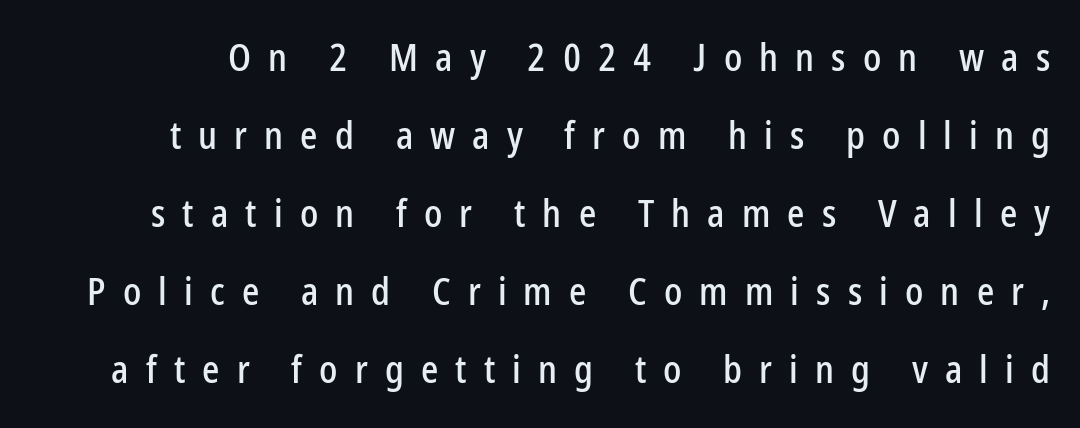
{"serif": "no", "italic": "no", "width": "condensed", "stroke_contrast": "low", "x_height": "medium", "monospaced": "no", "underline": "no", "line_spacing": "loose", "line_spacing_ratio": 2.05, "letter_spacing": "wide", "letter_spacing_em": 0.45, "glyph_px": 38}
